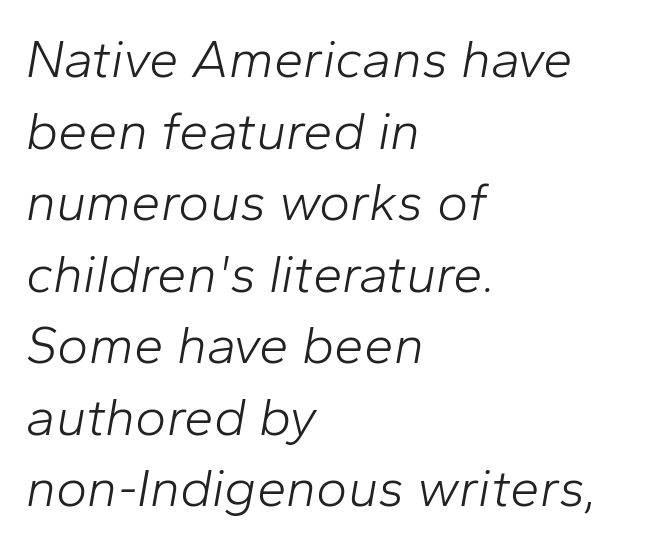
{"italic": "yes", "lean": "right", "slant_degrees": 10, "bold": "no", "weight": "light", "width": "normal", "stroke_contrast": "low", "x_height": "medium", "monospaced": "no", "underline": "no", "align": "left", "line_spacing": "normal", "line_spacing_ratio": 1.35, "letter_spacing": "normal", "letter_spacing_em": 0.0, "glyph_px": 53}
